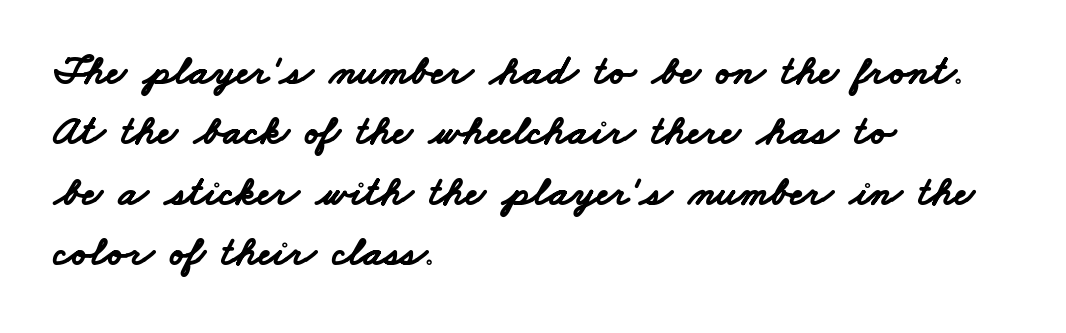
Q: Is the text bold? A: Yes.
Q: Is the typeface a serif or a sans-serif typeface? A: Sans-serif.
Q: Is the text underlined? A: No.
Q: How is the paragraph aligned? A: Left-aligned.
Q: Is the spacing between letters normal or unusually wide? A: Normal.
Q: Is the spacing between lines tight, normal or loose? A: Normal.
Q: Width (condensed, normal, or wide)? A: Wide.
Q: Stroke contrast? A: Low.
Q: x-height? A: Small.
Q: Monospaced? A: No.
